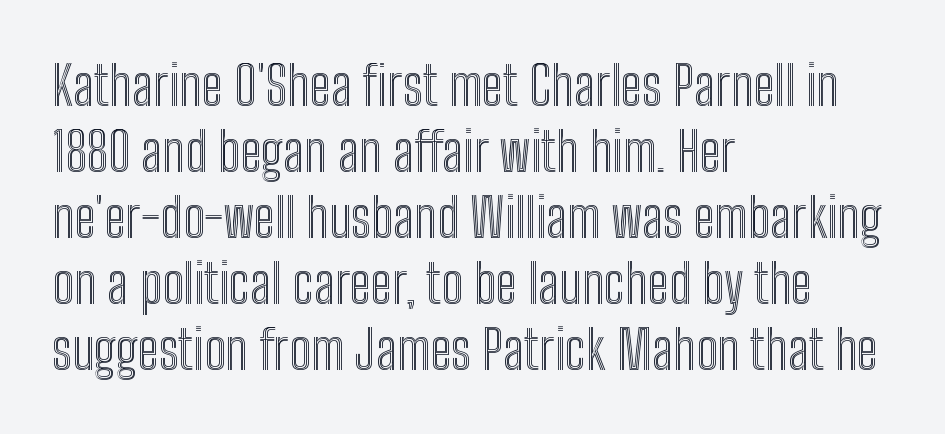
The image shows 54 px condensed type, upright; set left-aligned, line spacing 1.22x, normal letter spacing, not underlined; a medium x-height.
